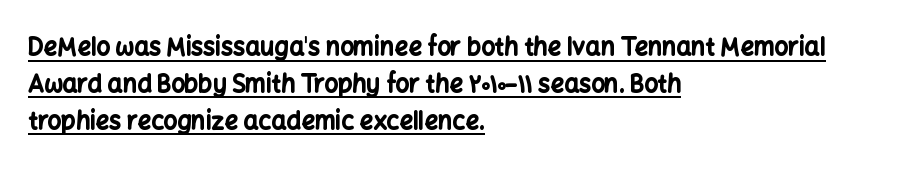
{"italic": "no", "bold": "yes", "underline": "yes", "align": "left", "line_spacing": "normal", "line_spacing_ratio": 1.54, "letter_spacing": "normal", "letter_spacing_em": 0.0, "glyph_px": 24}
